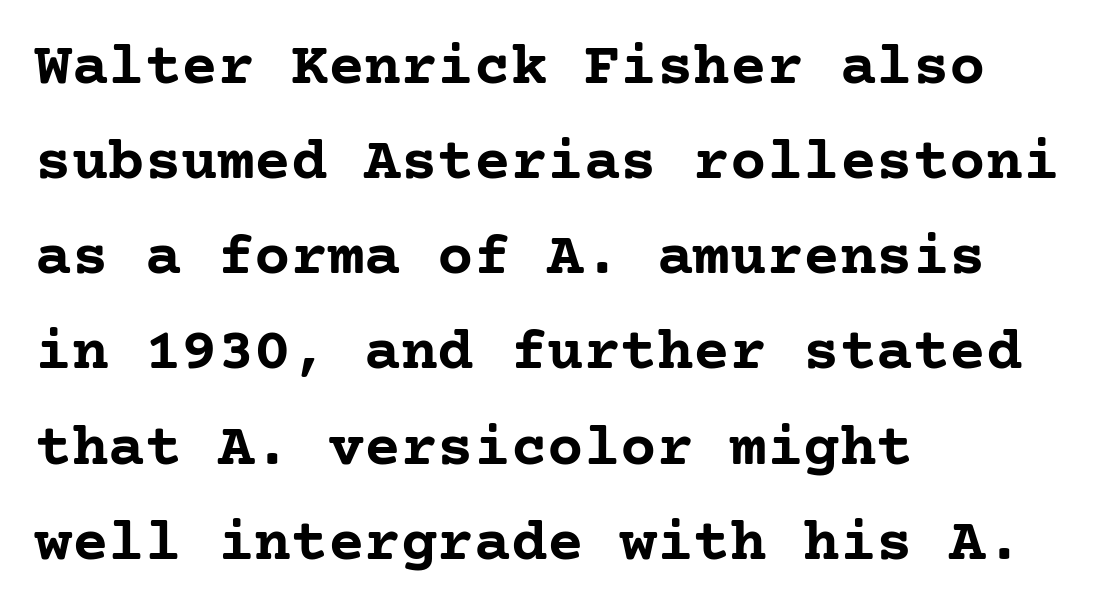
The image shows 61 px semibold serif type, upright; set left-aligned, normal line spacing (1.56x), normal letter spacing, not underlined; low stroke contrast and a medium x-height.
